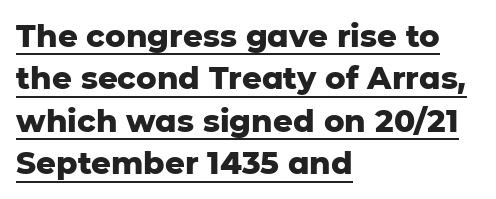
The image shows 31 px heavy sans-serif type, upright; set left-aligned, normal line spacing (1.37x), normal letter spacing, underlined; low stroke contrast and a medium x-height.
